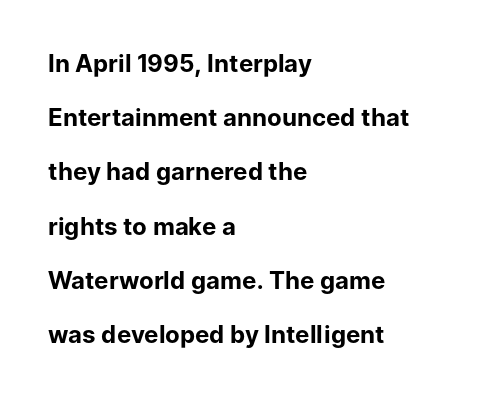
{"italic": "no", "bold": "yes", "underline": "no", "align": "left", "line_spacing": "loose", "line_spacing_ratio": 2.26, "letter_spacing": "normal", "letter_spacing_em": 0.0, "glyph_px": 24}
